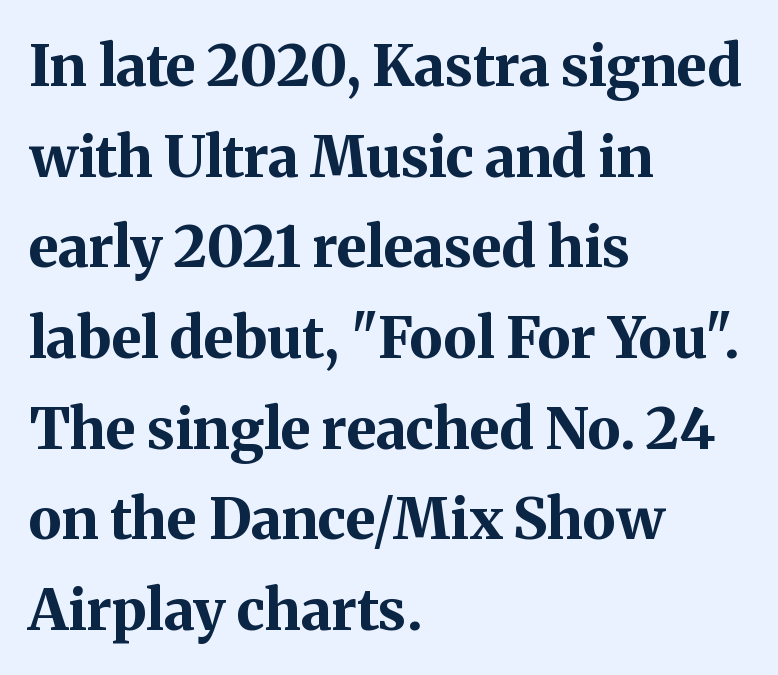
I'd describe the lettering as bold — thick and assertive. The characters display serif detailing at their extremities. Leading matches the norm, producing a regular column. In terms of letterspacing, this is plain default setting. The typesetter chose a ragged-right arrangement here.
